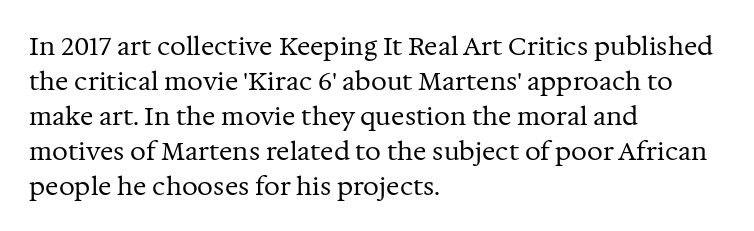
Nobody drew a line under any word here. The passage is arranged the way most books set body copy — flush left. Is the stroke heavy? The answer is a plain regular-or-lighter. Nobody touched the tracking dial on this one. A roman cut, with each character standing at attention. The space between consecutive lines is moderate.
